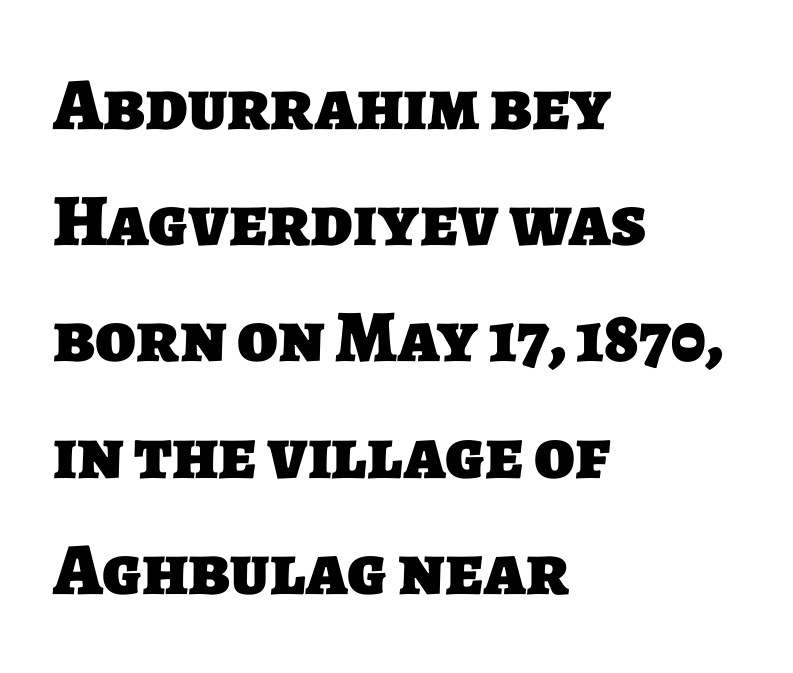
Q: Is the text bold? A: Yes.
Q: Is the typeface a serif or a sans-serif typeface? A: Sans-serif.
Q: Is the text underlined? A: No.
Q: How is the paragraph aligned? A: Left-aligned.
Q: Is the spacing between letters normal or unusually wide? A: Normal.
Q: Is the spacing between lines tight, normal or loose? A: Normal.
Q: Width (condensed, normal, or wide)? A: Normal.
Q: Stroke contrast? A: Low.
Q: x-height? A: Large.
Q: Monospaced? A: No.
